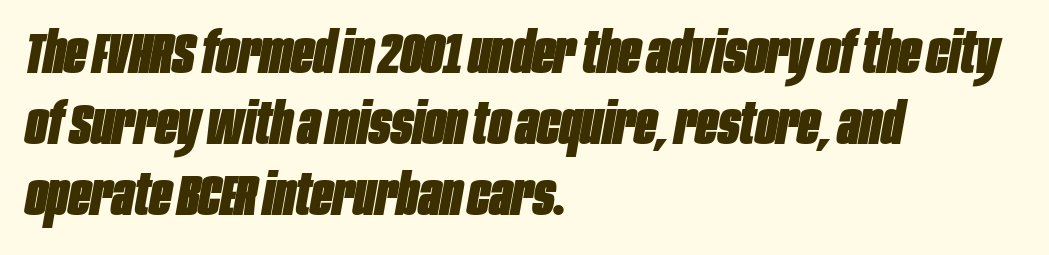
Q: Is the text bold? A: Yes.
Q: Is the text italic (slanted)? A: Yes, it leans right by about 10 degrees.
Q: Is the text underlined? A: No.
Q: How is the paragraph aligned? A: Left-aligned.
Q: Is the spacing between letters normal or unusually wide? A: Normal.
Q: Width (condensed, normal, or wide)? A: Condensed.
Q: Stroke contrast? A: Low.
Q: x-height? A: Large.
Q: Monospaced? A: No.
